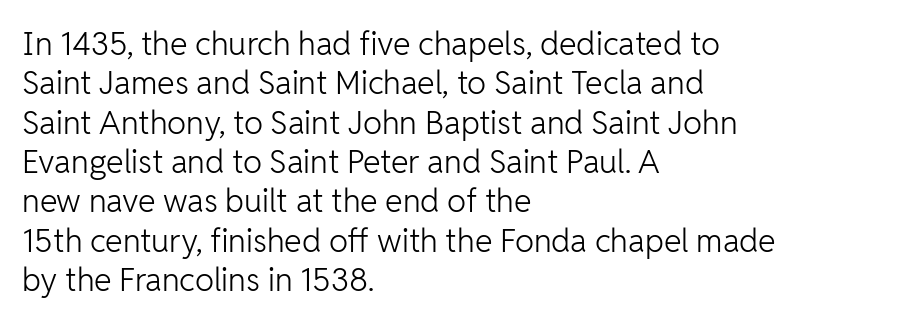
{"serif": "no", "italic": "no", "bold": "no", "weight": "light", "width": "normal", "stroke_contrast": "low", "x_height": "medium", "monospaced": "no", "underline": "no", "align": "left", "line_spacing_ratio": 1.23, "letter_spacing": "normal", "letter_spacing_em": 0.0, "glyph_px": 32}
